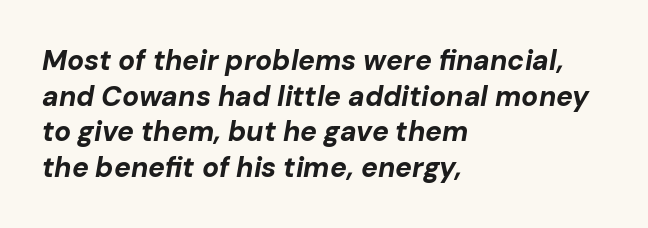
The image shows 28 px bold type, italic (leaning right); set left-aligned, normal line spacing (1.27x), normal letter spacing, not underlined; low stroke contrast and a medium x-height.
